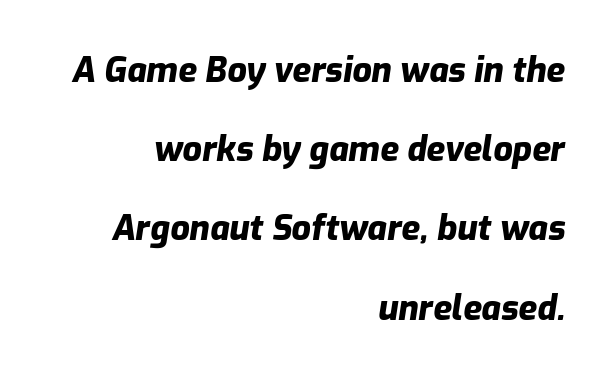
Q: Is the text bold? A: Yes.
Q: Is the text italic (slanted)? A: Yes, it leans right by about 9 degrees.
Q: Is the text underlined? A: No.
Q: How is the paragraph aligned? A: Right-aligned.
Q: Is the spacing between letters normal or unusually wide? A: Normal.
Q: Is the spacing between lines tight, normal or loose? A: Loose.
Q: Width (condensed, normal, or wide)? A: Normal.
Q: Stroke contrast? A: Low.
Q: x-height? A: Medium.
Q: Monospaced? A: No.
